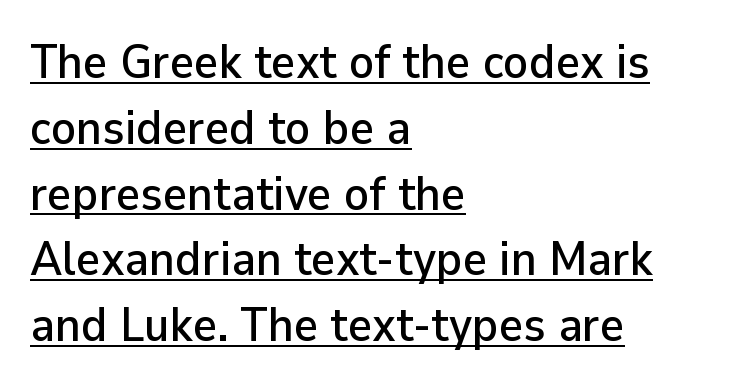
The image shows 47 px sans-serif type, upright; set left-aligned, normal line spacing (1.4x), normal letter spacing, underlined; low stroke contrast and a medium x-height.
